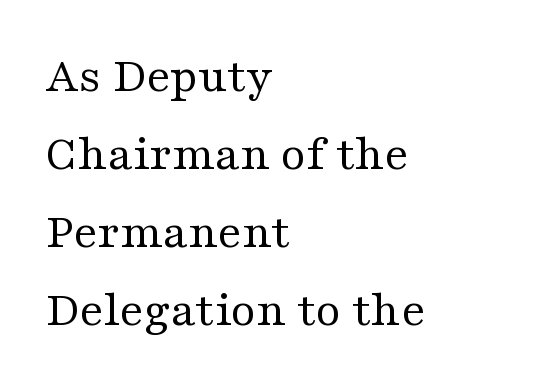
The image shows 51 px regular-weight, wide serif type, upright; set left-aligned, normal line spacing (1.53x), normal letter spacing, not underlined; medium stroke contrast and a medium x-height.
